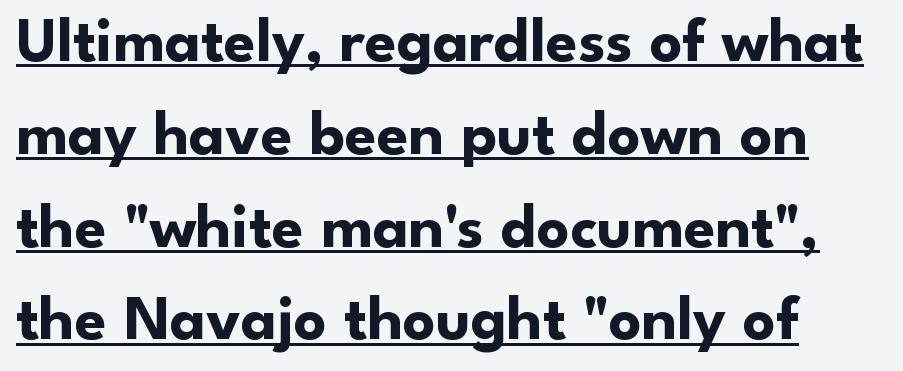
The image shows 64 px bold sans-serif type, upright; set left-aligned, normal line spacing (1.45x), normal letter spacing, underlined; low stroke contrast and a small x-height.
